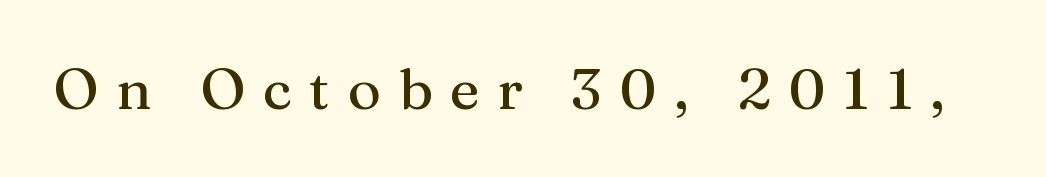
Q: Is the text italic (slanted)? A: No, it is upright.
Q: Is the typeface a serif or a sans-serif typeface? A: Serif.
Q: Is the text underlined? A: No.
Q: Is the spacing between letters normal or unusually wide? A: Unusually wide.
Q: Width (condensed, normal, or wide)? A: Normal.
Q: Stroke contrast? A: Medium.
Q: x-height? A: Medium.
Q: Monospaced? A: No.
